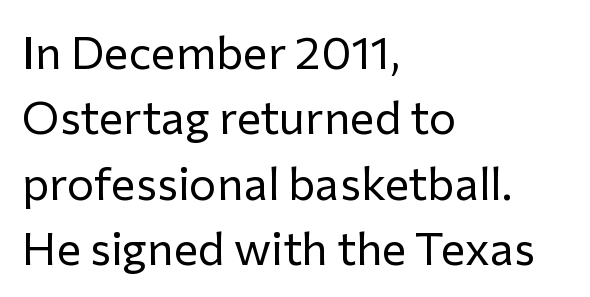
The rendering keeps characters at their native spacing. These lines sit exactly where default settings would place them. Note the varied advance widths — an 'i' is clearly narrower than an 'm'. A student would call this left alignment; a typographer would say flush left, rag right.
